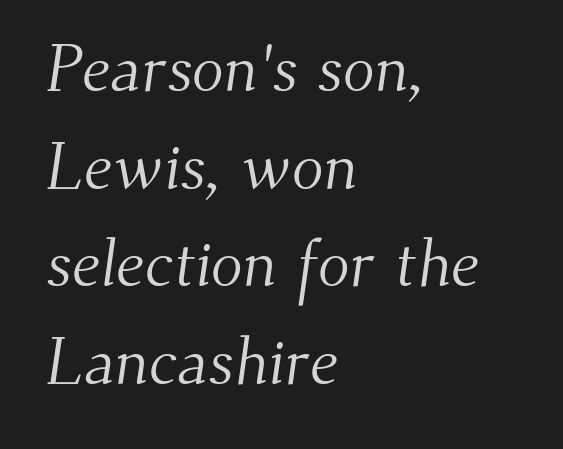
{"serif": "yes", "bold": "no", "weight": "light", "width": "normal", "stroke_contrast": "medium", "x_height": "small", "monospaced": "no", "underline": "no", "align": "left", "line_spacing": "normal", "line_spacing_ratio": 1.48, "letter_spacing": "normal", "letter_spacing_em": 0.0, "glyph_px": 66}
